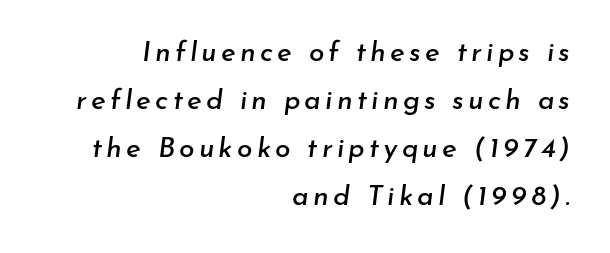
{"italic": "yes", "lean": "right", "slant_degrees": 7, "width": "normal", "stroke_contrast": "low", "x_height": "small", "monospaced": "no", "underline": "no", "align": "right", "line_spacing_ratio": 1.72, "glyph_px": 28}
